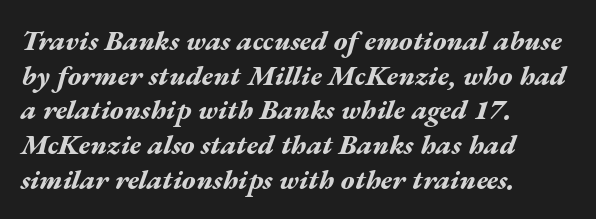
The image shows 28 px bold, wide type, italic (leaning right); set left-aligned, line spacing 1.24x, normal letter spacing, not underlined; medium stroke contrast and a medium x-height.
